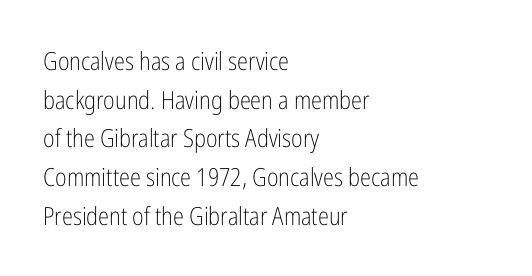
The image shows 25 px text type, upright; set left-aligned, normal line spacing (1.55x), normal letter spacing, not underlined.
